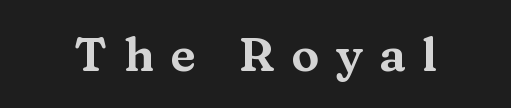
A clean baseline with only descenders dipping below it. The letterforms stand isolated, each surrounded by extra space. Note the varied advance widths — an 'i' is clearly narrower than an 'm'. In terms of posture, this sample is upright.
